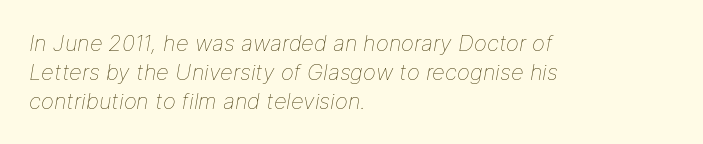
{"italic": "yes", "lean": "right", "slant_degrees": 9, "bold": "no", "underline": "no", "align": "left", "line_spacing": "normal", "line_spacing_ratio": 1.31, "letter_spacing": "normal", "letter_spacing_em": 0.0, "glyph_px": 22}
